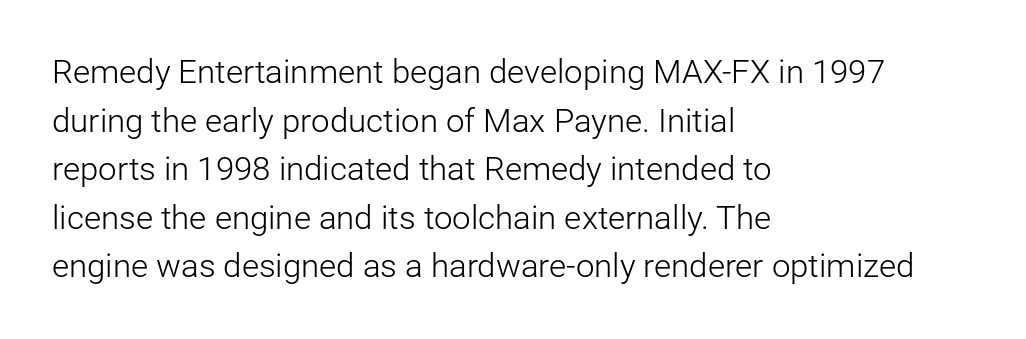
The image shows 33 px light sans-serif type, upright; set left-aligned, normal line spacing (1.47x), normal letter spacing, not underlined; low stroke contrast and a medium x-height.
